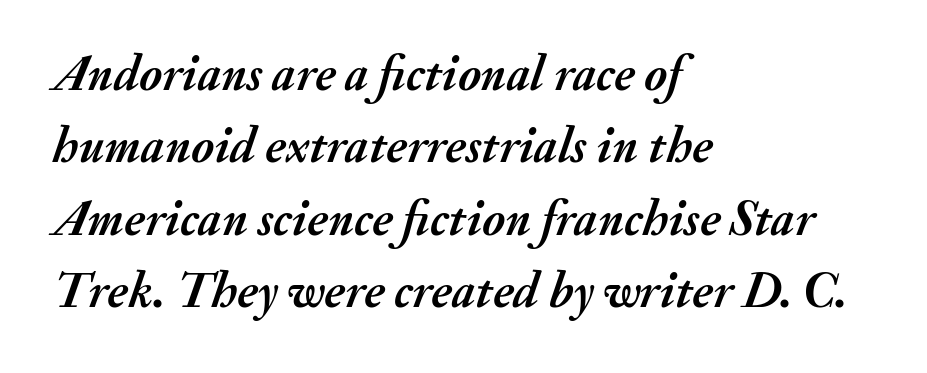
This sample uses an oblique cut, with every glyph tilted off the vertical. In terms of weight, the rendering is a true, heavy bold. The area under the type is left untouched. The compositor pushed each line to the left boundary. The rendering uses a moderate line-height, typical for paragraphs.
